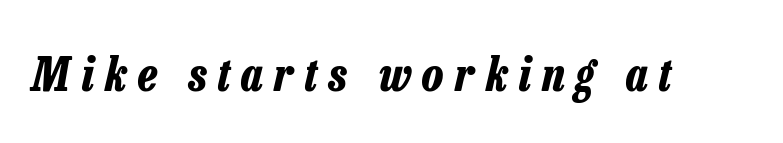
Q: Is the text bold? A: Yes.
Q: Is the text italic (slanted)? A: Yes, it leans right by about 13 degrees.
Q: Is the text underlined? A: No.
Q: Is the spacing between letters normal or unusually wide? A: Unusually wide.
Q: Width (condensed, normal, or wide)? A: Condensed.
Q: Stroke contrast? A: Low.
Q: x-height? A: Medium.
Q: Monospaced? A: No.
